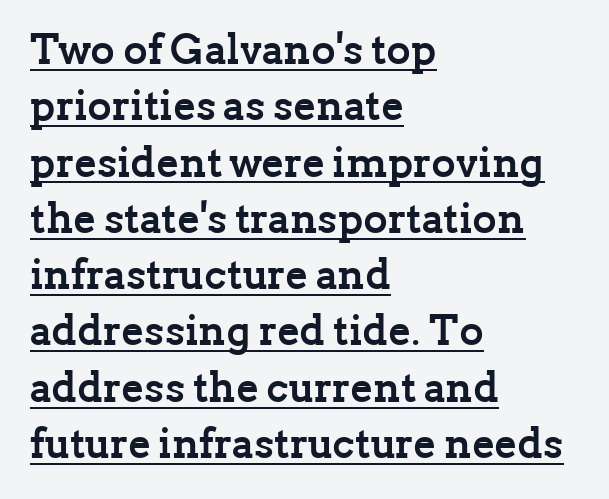
Q: Is the text bold? A: Yes.
Q: Is the text italic (slanted)? A: No, it is upright.
Q: Is the typeface a serif or a sans-serif typeface? A: Serif.
Q: Is the text underlined? A: Yes.
Q: How is the paragraph aligned? A: Left-aligned.
Q: Is the spacing between letters normal or unusually wide? A: Normal.
Q: Is the spacing between lines tight, normal or loose? A: Normal.
Q: Width (condensed, normal, or wide)? A: Normal.
Q: Stroke contrast? A: Low.
Q: x-height? A: Medium.
Q: Monospaced? A: No.
